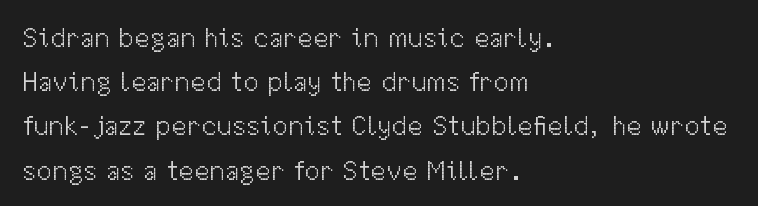
Q: Is the text bold? A: No.
Q: Is the text italic (slanted)? A: No, it is upright.
Q: Is the typeface a serif or a sans-serif typeface? A: Sans-serif.
Q: Is the text underlined? A: No.
Q: How is the paragraph aligned? A: Left-aligned.
Q: Is the spacing between letters normal or unusually wide? A: Normal.
Q: Is the spacing between lines tight, normal or loose? A: Normal.
Q: Width (condensed, normal, or wide)? A: Normal.
Q: Stroke contrast? A: Medium.
Q: x-height? A: Medium.
Q: Monospaced? A: No.
